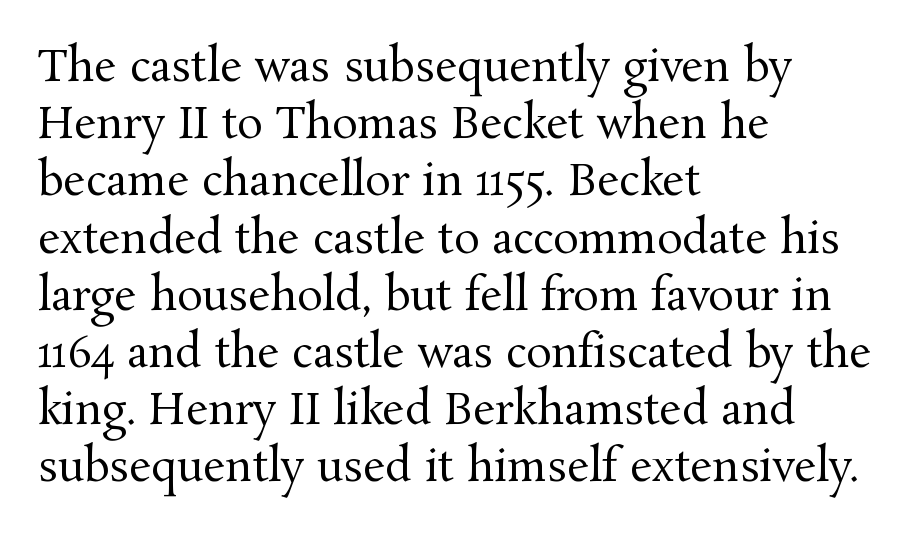
The image shows 43 px regular-weight serif type, upright; set left-aligned, normal line spacing (1.33x), normal letter spacing, not underlined; medium stroke contrast and a medium x-height.
